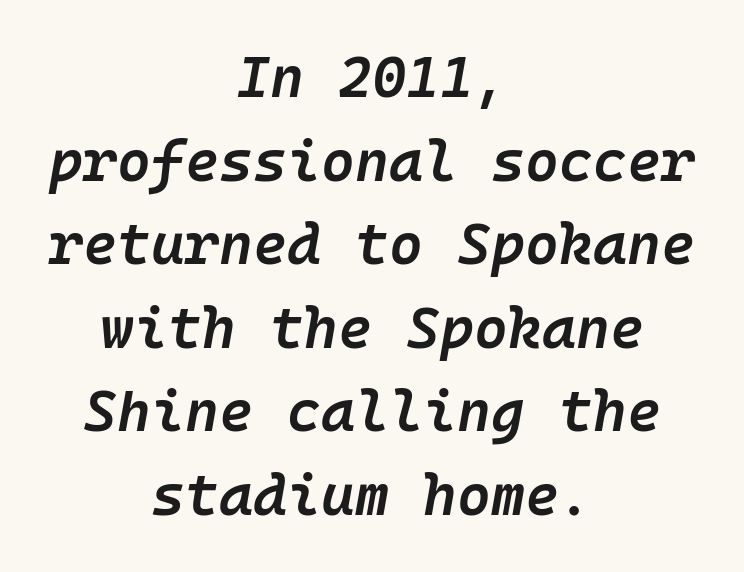
The image shows 58 px semibold type, italic (leaning right); set centered, normal line spacing (1.44x), normal letter spacing, not underlined; low stroke contrast and a medium x-height.
